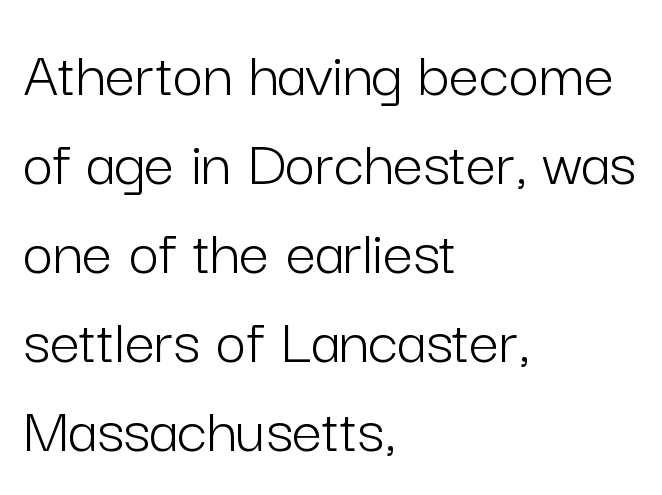
Q: Is the text bold? A: No.
Q: Is the text italic (slanted)? A: No, it is upright.
Q: Is the typeface a serif or a sans-serif typeface? A: Sans-serif.
Q: Is the text underlined? A: No.
Q: How is the paragraph aligned? A: Left-aligned.
Q: Is the spacing between letters normal or unusually wide? A: Normal.
Q: Is the spacing between lines tight, normal or loose? A: Normal.
Q: Width (condensed, normal, or wide)? A: Normal.
Q: Stroke contrast? A: Low.
Q: x-height? A: Medium.
Q: Monospaced? A: No.
